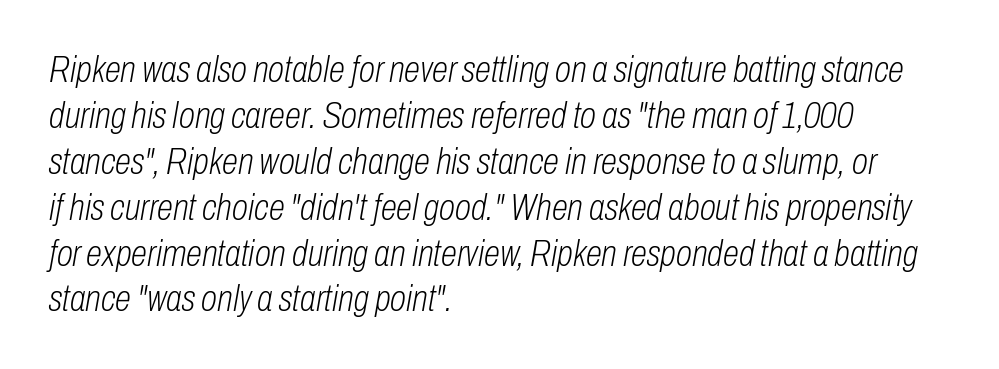
{"italic": "yes", "lean": "right", "slant_degrees": 10, "bold": "no", "weight": "light", "width": "condensed", "stroke_contrast": "low", "x_height": "medium", "monospaced": "no", "underline": "no", "align": "left", "line_spacing_ratio": 1.24, "letter_spacing": "normal", "letter_spacing_em": 0.0, "glyph_px": 37}
